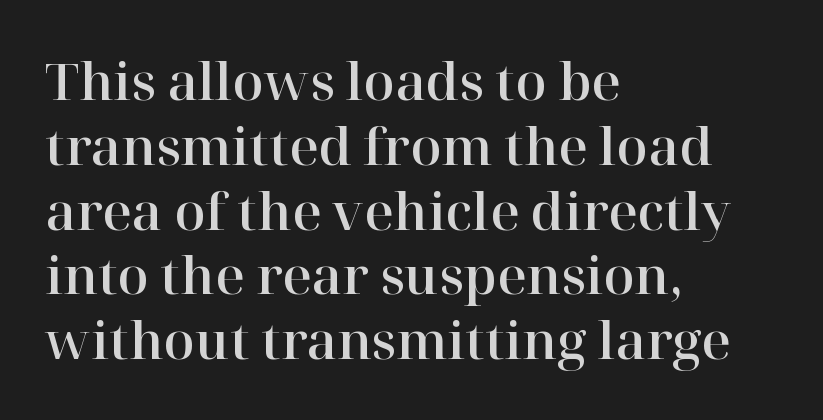
The passage shown has conventional tracking throughout. Note the varied advance widths — an 'i' is clearly narrower than an 'm'. Each line starts at the same left margin while the right side varies. Rendered with straight, roman letterforms. Any mark beneath the type? The region is blank.
